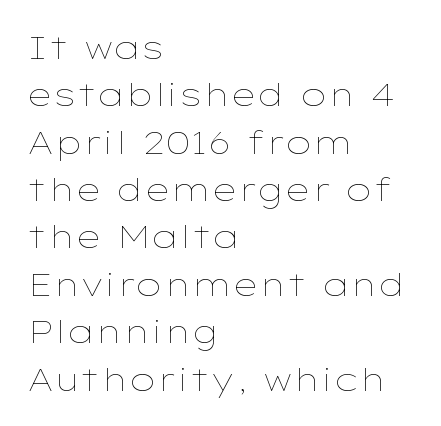
The image shows 32 px thin, wide type, upright; set left-aligned, normal line spacing (1.48x), normal letter spacing, not underlined; low stroke contrast and a medium x-height.
